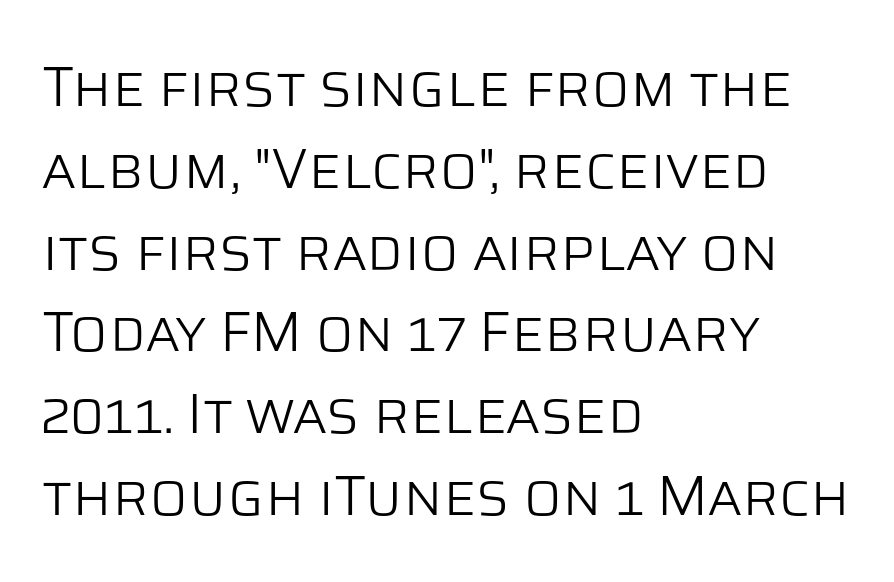
Q: Is the text bold? A: No.
Q: Is the text italic (slanted)? A: No, it is upright.
Q: Is the typeface a serif or a sans-serif typeface? A: Sans-serif.
Q: Is the text underlined? A: No.
Q: How is the paragraph aligned? A: Left-aligned.
Q: Is the spacing between letters normal or unusually wide? A: Normal.
Q: Is the spacing between lines tight, normal or loose? A: Normal.
Q: Width (condensed, normal, or wide)? A: Normal.
Q: Stroke contrast? A: Low.
Q: x-height? A: Large.
Q: Monospaced? A: No.
